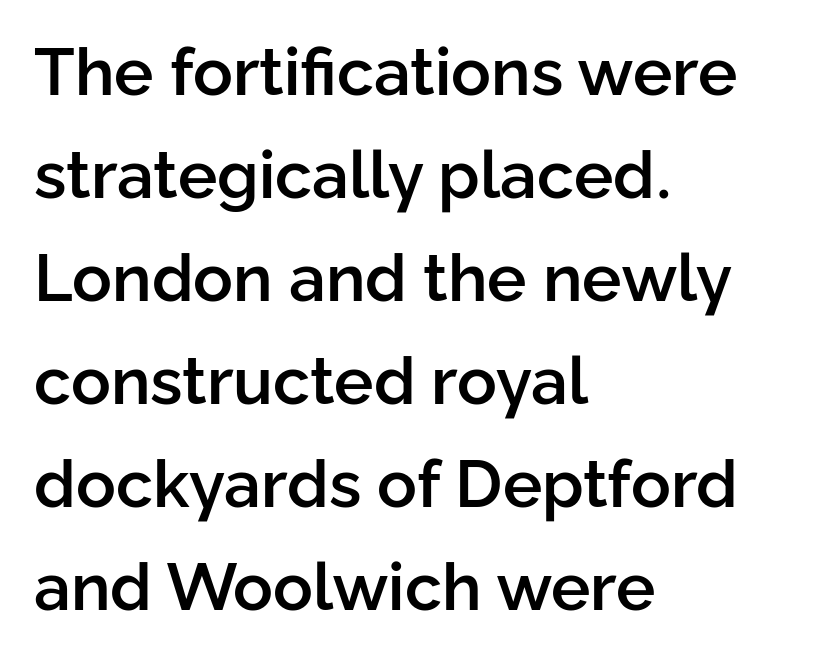
The image shows 66 px semibold sans-serif type, upright; set left-aligned, normal line spacing (1.56x), normal letter spacing, not underlined; low stroke contrast and a medium x-height.
